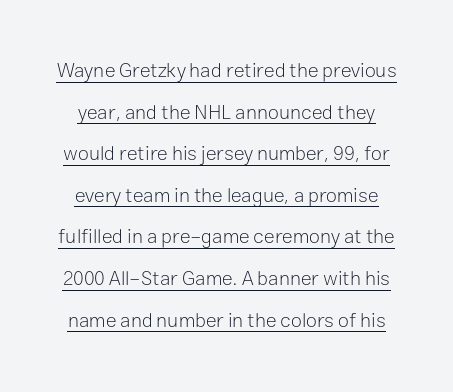
The image shows 20 px text type, upright; set loose line spacing (2.08x), normal letter spacing, underlined.
